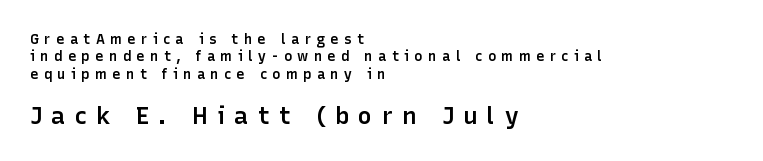
{"italic": "no", "bold": "semi", "underline": "no", "align": "left", "line_spacing_ratio": 1.24, "letter_spacing": "wide", "letter_spacing_em": 0.38, "larger_block": "second", "size_ratio": 1.71, "glyph_px": 24}
